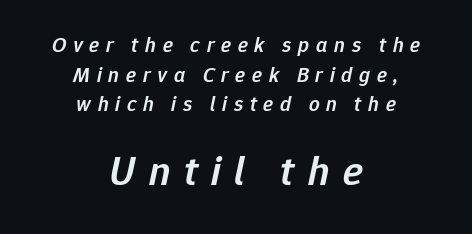
Does extra space separate the letters? Yes, quite a lot of it. Its strokes are somewhat broadened, the hallmark of semibold type. Reading top to bottom, the characters get bigger at the block break. Each letter keeps its own natural width here, so spacing adapts to shape. Only glyphs here, with clear space below each row. Centered paragraph, ragged on both sides.
